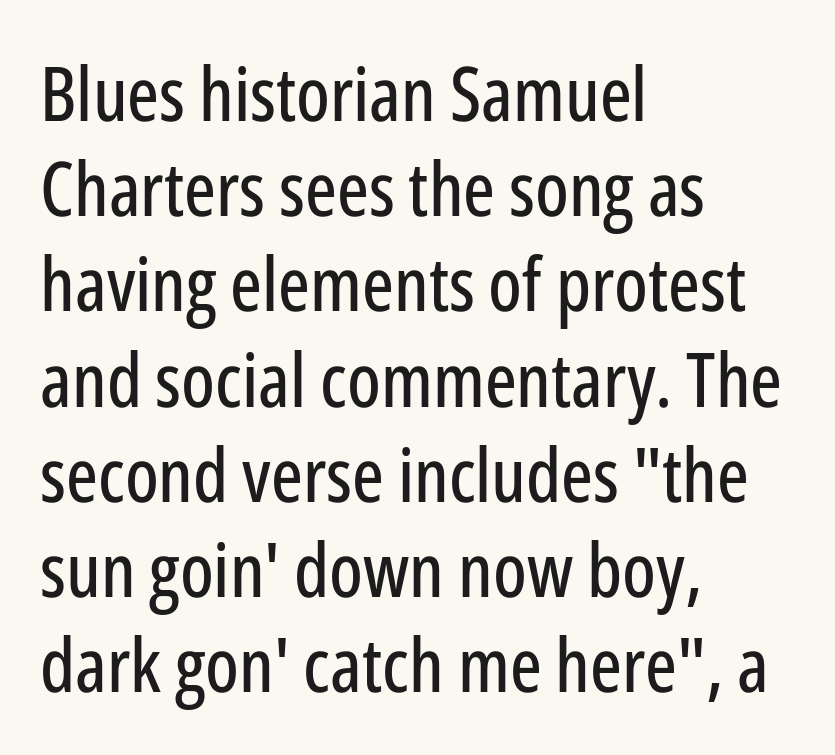
Nothing sits at the stroke ends, so this counts as sans-serif. Do the characters align in a grid? No, the font is proportional. The letters stand upright; this is a roman face. Only glyphs here, with clear space below each row.
